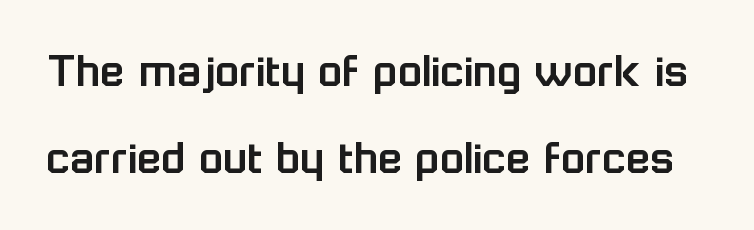
Q: Is the text italic (slanted)? A: No, it is upright.
Q: Is the typeface a serif or a sans-serif typeface? A: Sans-serif.
Q: Is the text underlined? A: No.
Q: Is the spacing between letters normal or unusually wide? A: Normal.
Q: Width (condensed, normal, or wide)? A: Normal.
Q: Stroke contrast? A: Low.
Q: x-height? A: Medium.
Q: Monospaced? A: No.
